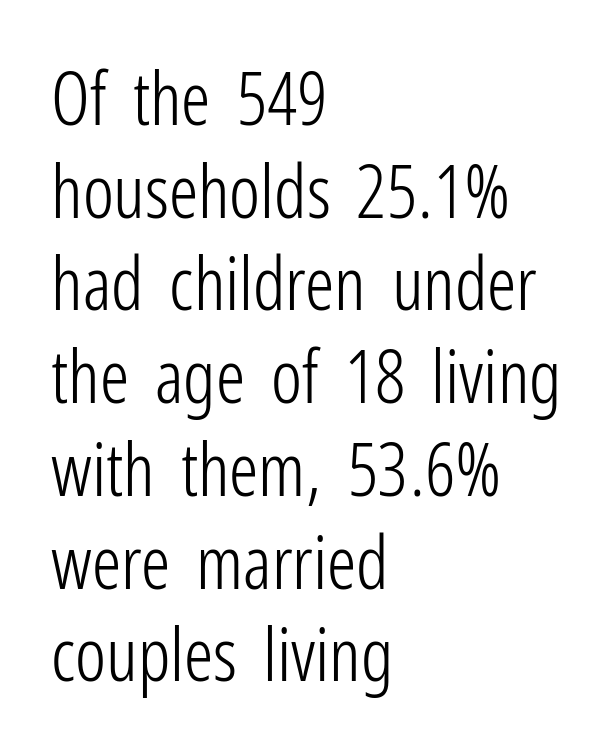
The image shows 73 px light, condensed sans-serif type, upright; set left-aligned, normal line spacing (1.27x), normal letter spacing, not underlined; low stroke contrast and a medium x-height.
